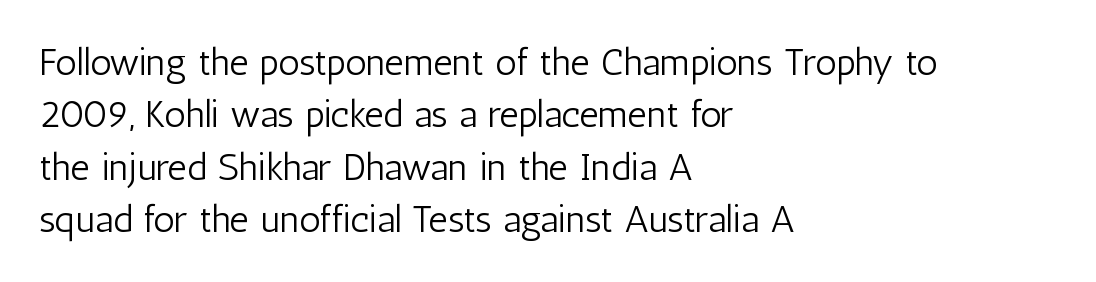
{"serif": "no", "italic": "no", "bold": "no", "weight": "light", "width": "condensed", "stroke_contrast": "low", "x_height": "medium", "monospaced": "no", "underline": "no", "align": "left", "line_spacing": "normal", "line_spacing_ratio": 1.38, "letter_spacing": "normal", "letter_spacing_em": 0.0, "glyph_px": 38}
